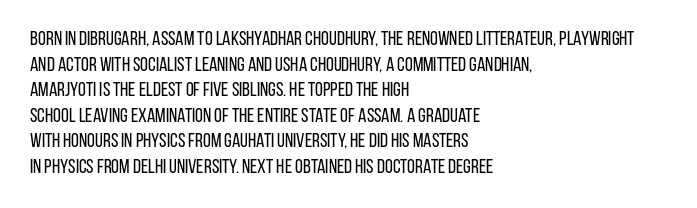
The weight would be labelled regular, book, light, or lighter still. Tall strokes in this sample are plumb rather than angled. These lines stack with their left ends in a neat column. Unmarked baselines from the first word to the last. Regular leading. A typesetter would call this zero additional tracking.
